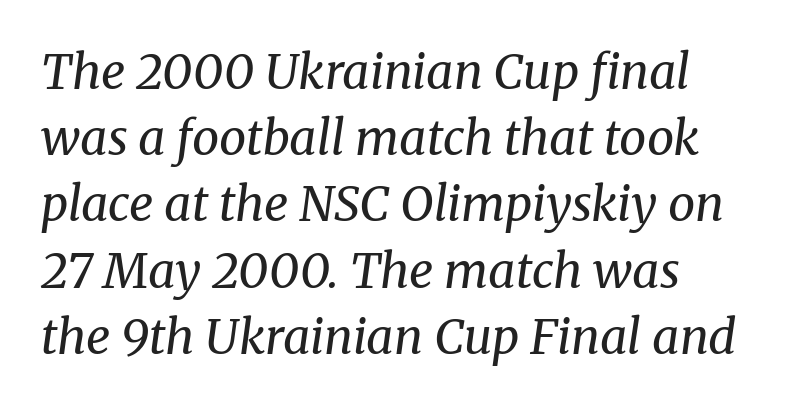
The image shows 48 px regular-weight serif type, italic (leaning right); set left-aligned, normal line spacing (1.38x), normal letter spacing, not underlined; medium stroke contrast and a medium x-height.
